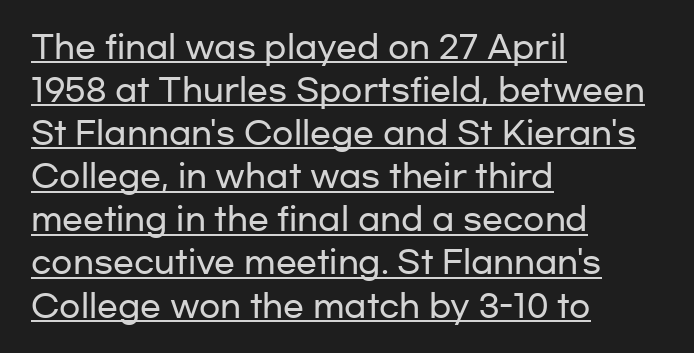
Q: Is the text italic (slanted)? A: No, it is upright.
Q: Is the typeface a serif or a sans-serif typeface? A: Sans-serif.
Q: Is the text underlined? A: Yes.
Q: How is the paragraph aligned? A: Left-aligned.
Q: Is the spacing between letters normal or unusually wide? A: Normal.
Q: Is the spacing between lines tight, normal or loose? A: Normal.
Q: Width (condensed, normal, or wide)? A: Wide.
Q: Stroke contrast? A: Low.
Q: x-height? A: Medium.
Q: Monospaced? A: No.
